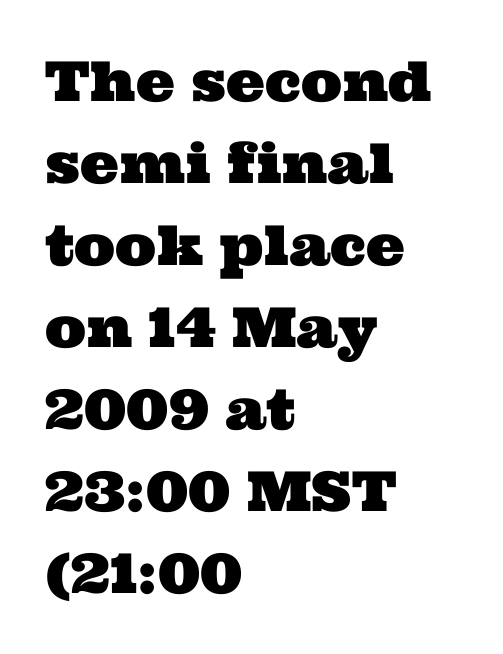
Q: Is the typeface a serif or a sans-serif typeface? A: Serif.
Q: Is the text underlined? A: No.
Q: How is the paragraph aligned? A: Left-aligned.
Q: Is the spacing between letters normal or unusually wide? A: Normal.
Q: Is the spacing between lines tight, normal or loose? A: Normal.
Q: Width (condensed, normal, or wide)? A: Wide.
Q: Stroke contrast? A: Medium.
Q: x-height? A: Medium.
Q: Monospaced? A: No.
